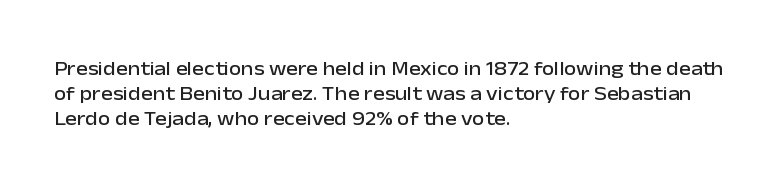
These lines keep a tight, regular rhythm from letter to letter. Successive baselines arrive at the customary interval. Unmarked baselines from the first word to the last. Casual observation: everything's shoved over to the left. This sample uses an upright cut, with every glyph sitting square on the baseline.
